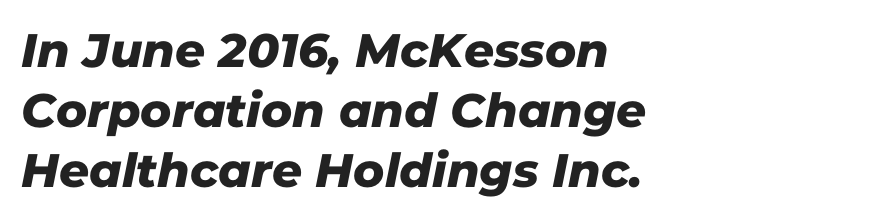
{"serif": "no", "width": "normal", "stroke_contrast": "low", "x_height": "medium", "monospaced": "no", "underline": "no", "align": "left", "line_spacing": "normal", "line_spacing_ratio": 1.28, "letter_spacing": "normal", "letter_spacing_em": 0.0, "glyph_px": 47}
